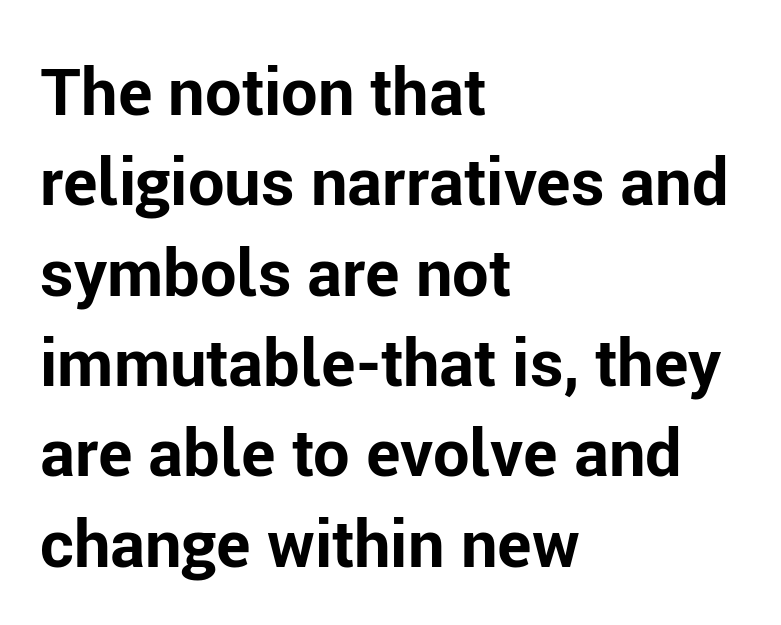
Q: Is the text bold? A: Yes.
Q: Is the text italic (slanted)? A: No, it is upright.
Q: Is the typeface a serif or a sans-serif typeface? A: Sans-serif.
Q: Is the text underlined? A: No.
Q: How is the paragraph aligned? A: Left-aligned.
Q: Is the spacing between letters normal or unusually wide? A: Normal.
Q: Is the spacing between lines tight, normal or loose? A: Normal.
Q: Width (condensed, normal, or wide)? A: Normal.
Q: Stroke contrast? A: Low.
Q: x-height? A: Medium.
Q: Monospaced? A: No.
